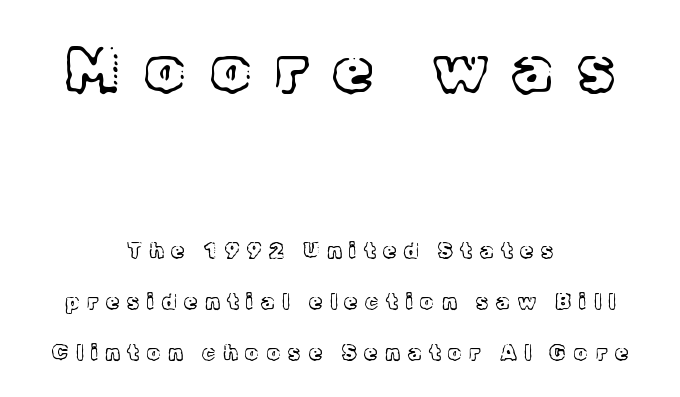
Q: Is the text bold? A: No.
Q: Is the text italic (slanted)? A: No, it is upright.
Q: Is the typeface a serif or a sans-serif typeface? A: Serif.
Q: Is the text underlined? A: No.
Q: How is the paragraph aligned? A: Centered.
Q: Is the spacing between letters normal or unusually wide? A: Unusually wide.
Q: Is the spacing between lines tight, normal or loose? A: Loose.
Q: Which block of text is set in a larger size, the first (top) or the second (bottom)? A: The first (top) one.
Q: Width (condensed, normal, or wide)? A: Normal.
Q: x-height? A: Medium.
Q: Monospaced? A: No.
